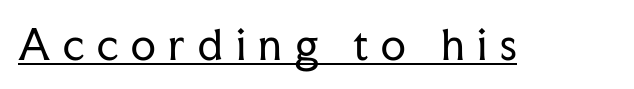
{"serif": "yes", "italic": "no", "bold": "no", "weight": "regular", "width": "normal", "stroke_contrast": "low", "x_height": "medium", "monospaced": "no", "underline": "yes", "letter_spacing": "wide", "letter_spacing_em": 0.32, "glyph_px": 40}
